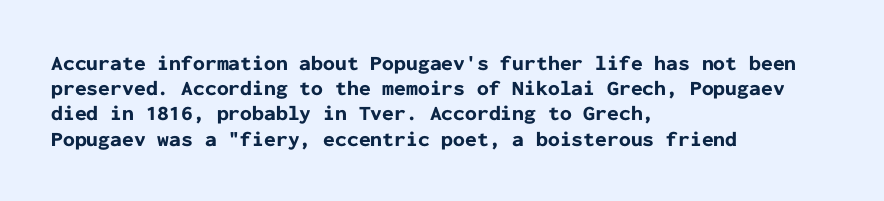
{"italic": "no", "bold": "yes", "underline": "no", "align": "left", "line_spacing_ratio": 1.2, "letter_spacing": "normal", "letter_spacing_em": 0.0, "glyph_px": 21}
